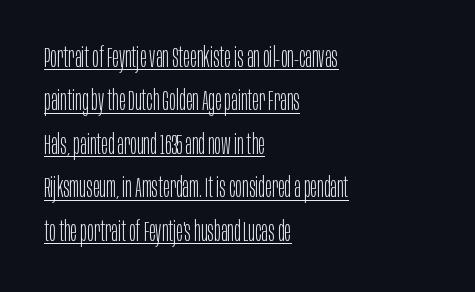
{"serif": "no", "italic": "no", "bold": "no", "weight": "light", "width": "condensed", "stroke_contrast": "low", "x_height": "large", "monospaced": "no", "underline": "yes", "align": "left", "line_spacing": "normal", "line_spacing_ratio": 1.55, "letter_spacing": "normal", "letter_spacing_em": 0.0, "glyph_px": 28}
